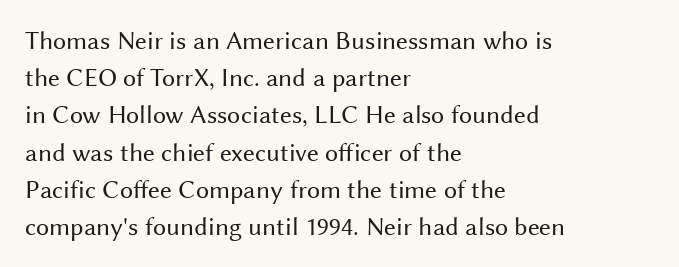
Q: Is the text bold? A: No.
Q: Is the text italic (slanted)? A: No, it is upright.
Q: Is the text underlined? A: No.
Q: How is the paragraph aligned? A: Left-aligned.
Q: Is the spacing between letters normal or unusually wide? A: Normal.
Q: Is the spacing between lines tight, normal or loose? A: Normal.
